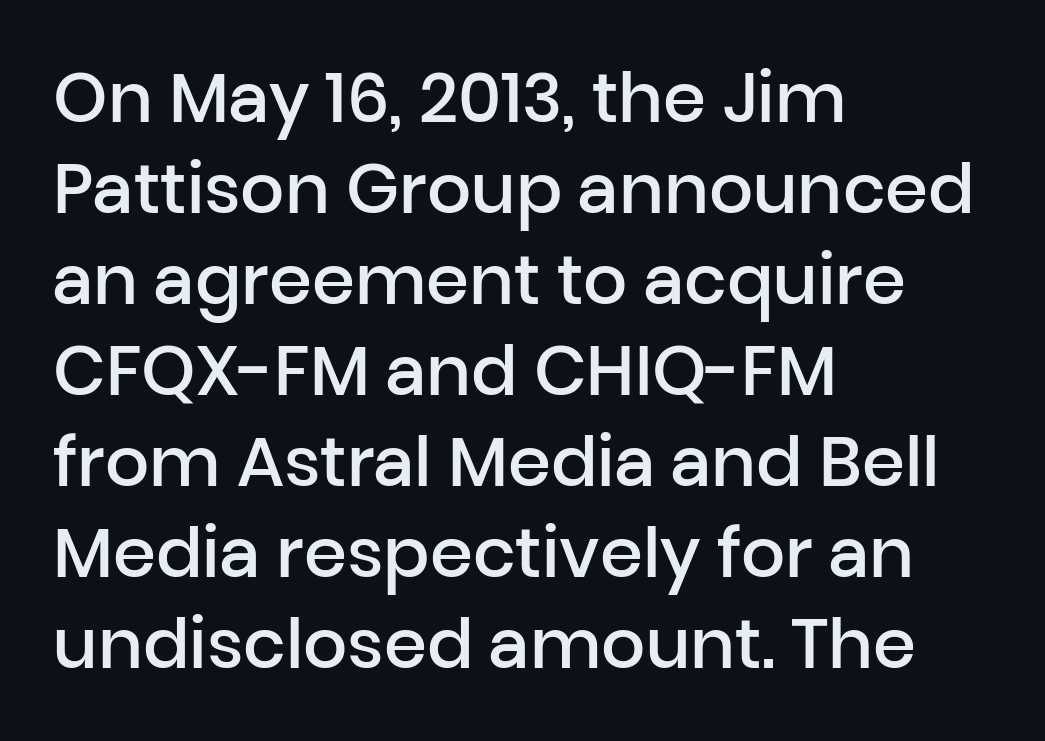
{"serif": "no", "italic": "no", "bold": "semi", "weight": "semibold", "width": "normal", "stroke_contrast": "low", "x_height": "medium", "monospaced": "no", "underline": "no", "align": "left", "line_spacing": "normal", "line_spacing_ratio": 1.32, "letter_spacing": "normal", "letter_spacing_em": 0.0, "glyph_px": 69}
